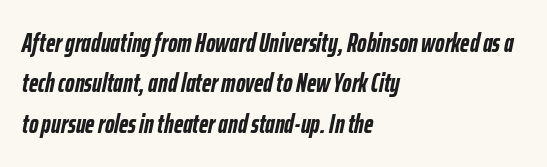
The image shows 26 px bold type, italic (leaning right); set left-aligned, normal line spacing (1.55x), normal letter spacing, not underlined.
